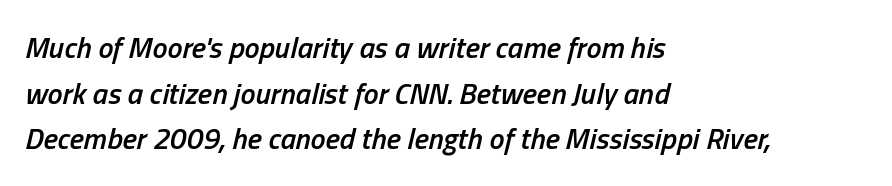
The image shows 30 px semibold, condensed type, italic (leaning right); set left-aligned, normal line spacing (1.52x), normal letter spacing, not underlined; low stroke contrast and a medium x-height.
